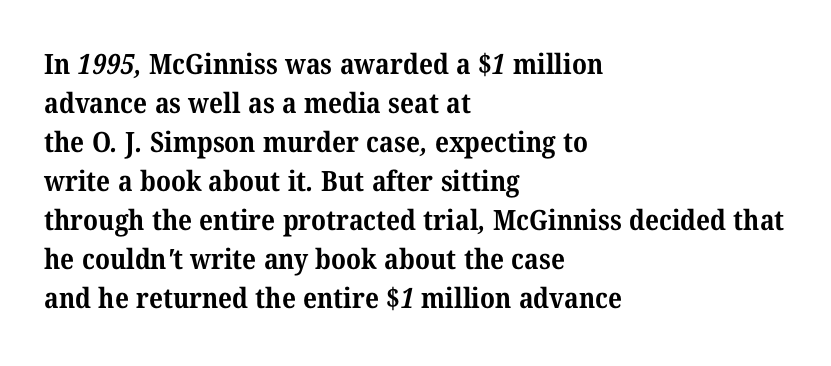
The image shows 28 px bold serif type; set left-aligned, normal line spacing (1.39x), normal letter spacing, not underlined; medium stroke contrast and a medium x-height.
